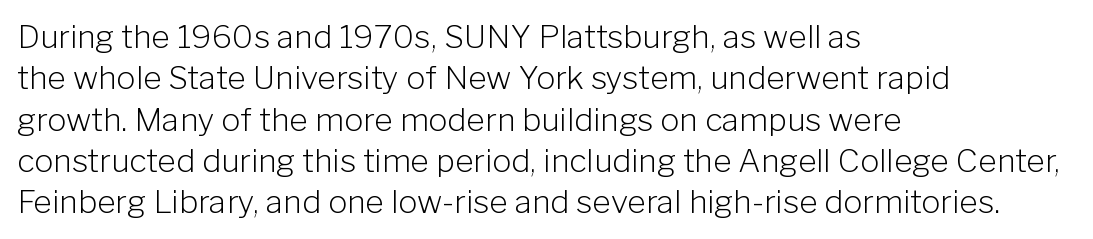
The image shows 32 px light sans-serif type, upright; set left-aligned, normal line spacing (1.29x), normal letter spacing, not underlined; low stroke contrast and a medium x-height.
